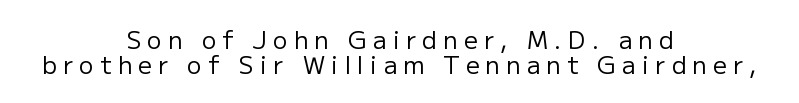
Q: Is the text bold? A: No.
Q: Is the text italic (slanted)? A: No, it is upright.
Q: Is the text underlined? A: No.
Q: How is the paragraph aligned? A: Centered.
Q: Is the spacing between letters normal or unusually wide? A: Unusually wide.
Q: Is the spacing between lines tight, normal or loose? A: Tight.
